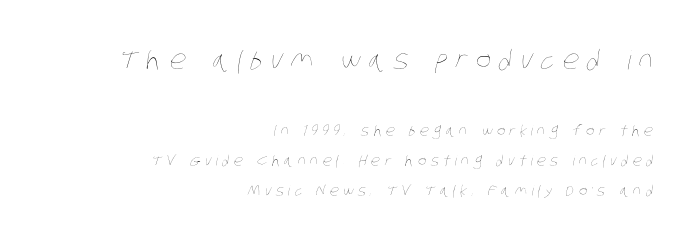
The image shows 26 px text type; set right-aligned, loose line spacing (2.13x), unusually wide letter spacing (+0.31 em), not underlined; the first (top) block is 1.86x larger.
